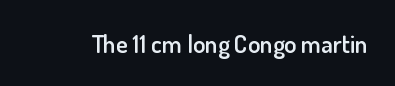
The image shows 25 px text type, upright; set normal letter spacing, not underlined.
